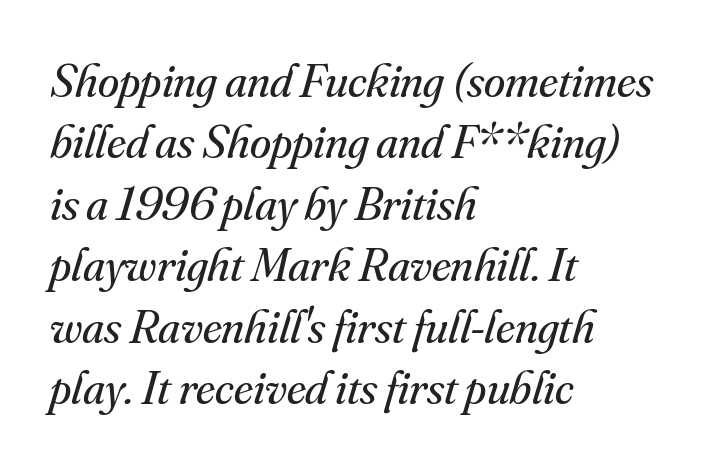
{"serif": "yes", "italic": "yes", "lean": "right", "slant_degrees": 16, "bold": "no", "weight": "regular", "width": "normal", "stroke_contrast": "medium", "x_height": "small", "monospaced": "no", "underline": "no", "align": "left", "line_spacing": "normal", "line_spacing_ratio": 1.28, "letter_spacing": "normal", "letter_spacing_em": 0.0, "glyph_px": 48}
